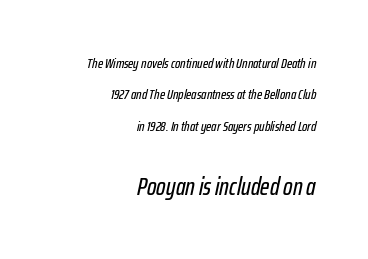
The image shows 25 px text type, italic (leaning right); set right-aligned, loose line spacing (2.25x), normal letter spacing, not underlined; the second (bottom) block is 1.79x larger.
